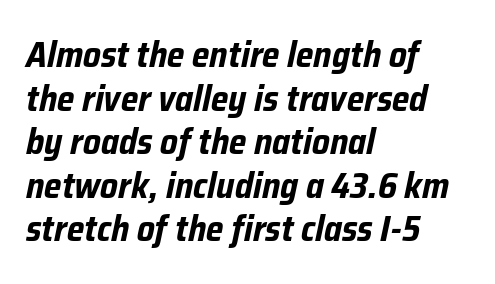
Q: Is the text bold? A: Yes.
Q: Is the text italic (slanted)? A: Yes, it leans right by about 12 degrees.
Q: Is the text underlined? A: No.
Q: How is the paragraph aligned? A: Left-aligned.
Q: Is the spacing between letters normal or unusually wide? A: Normal.
Q: Width (condensed, normal, or wide)? A: Condensed.
Q: Stroke contrast? A: Low.
Q: x-height? A: Medium.
Q: Monospaced? A: No.
